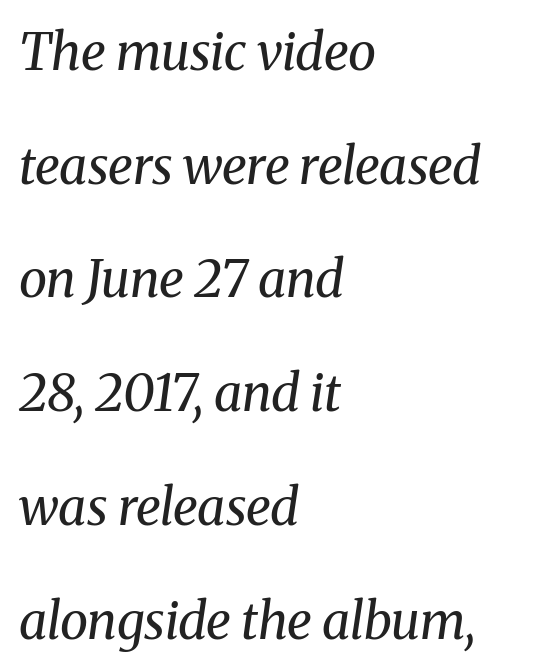
{"serif": "yes", "italic": "yes", "lean": "right", "slant_degrees": 8, "bold": "no", "weight": "regular", "width": "normal", "stroke_contrast": "medium", "x_height": "medium", "monospaced": "no", "underline": "no", "align": "left", "line_spacing": "loose", "line_spacing_ratio": 2.23, "letter_spacing": "normal", "letter_spacing_em": 0.0, "glyph_px": 51}
